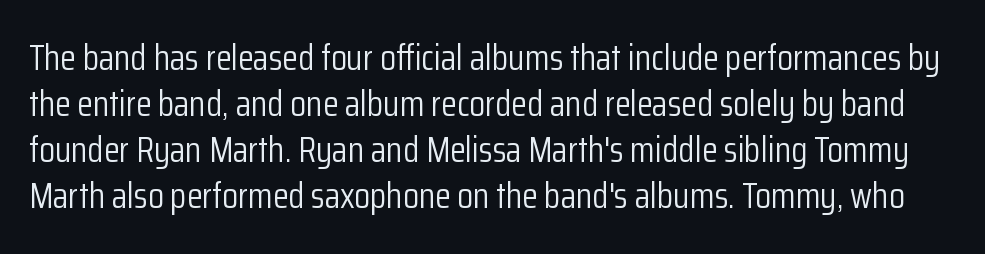
{"serif": "no", "italic": "no", "bold": "no", "weight": "light", "width": "condensed", "stroke_contrast": "low", "x_height": "medium", "monospaced": "no", "underline": "no", "line_spacing": "normal", "line_spacing_ratio": 1.28, "letter_spacing": "normal", "letter_spacing_em": 0.0, "glyph_px": 36}
